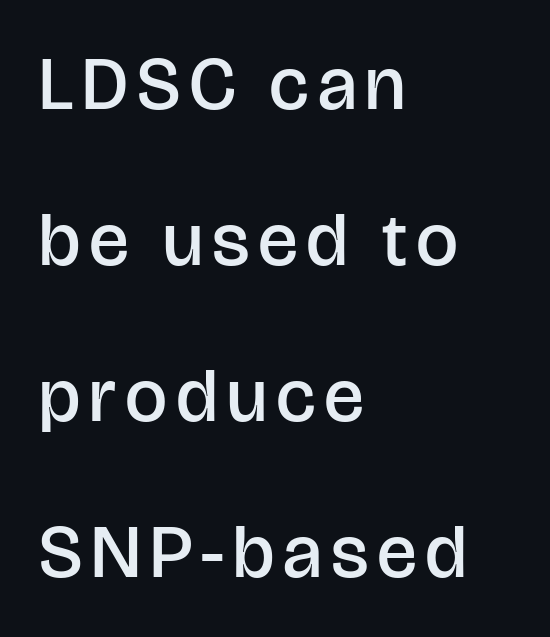
Q: Is the text bold? A: Semi-bold.
Q: Is the text italic (slanted)? A: No, it is upright.
Q: Is the typeface a serif or a sans-serif typeface? A: Sans-serif.
Q: Is the text underlined? A: No.
Q: How is the paragraph aligned? A: Left-aligned.
Q: Is the spacing between lines tight, normal or loose? A: Loose.
Q: Width (condensed, normal, or wide)? A: Normal.
Q: Stroke contrast? A: Low.
Q: x-height? A: Large.
Q: Monospaced? A: No.
